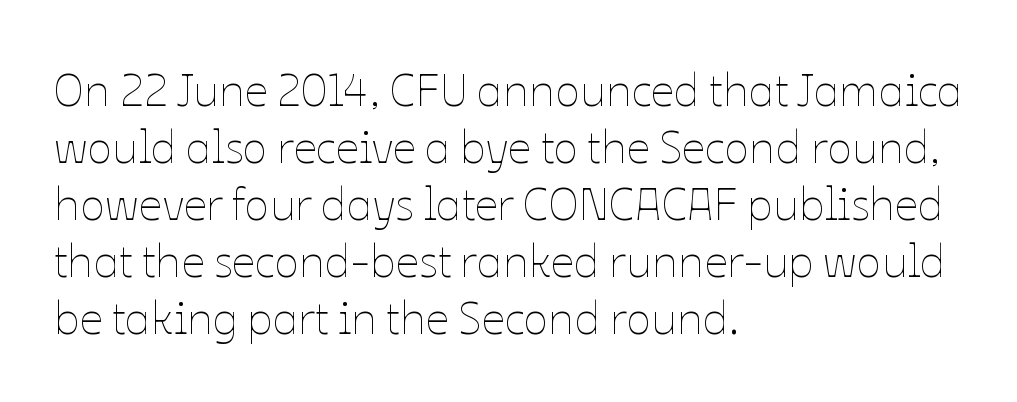
The image shows 46 px thin type, upright; set left-aligned, line spacing 1.24x, normal letter spacing, not underlined; low stroke contrast and a medium x-height.
